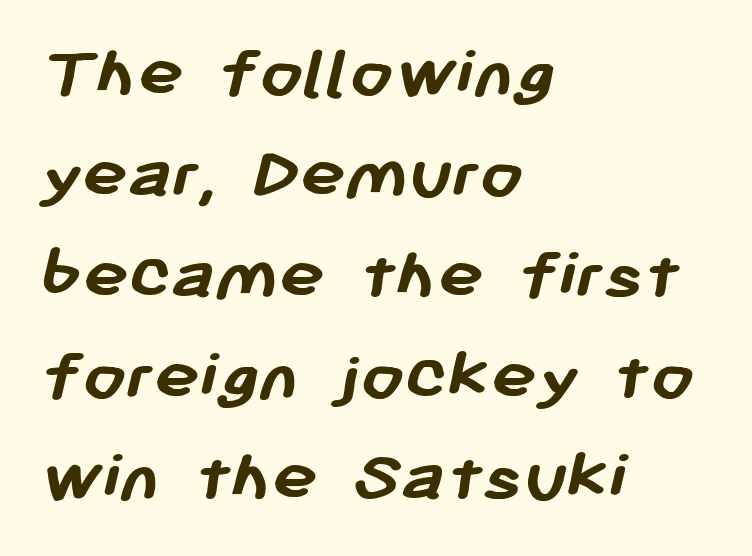
The image shows 76 px semibold sans-serif type; set left-aligned, normal line spacing (1.33x), normal letter spacing, not underlined; low stroke contrast and a medium x-height.
